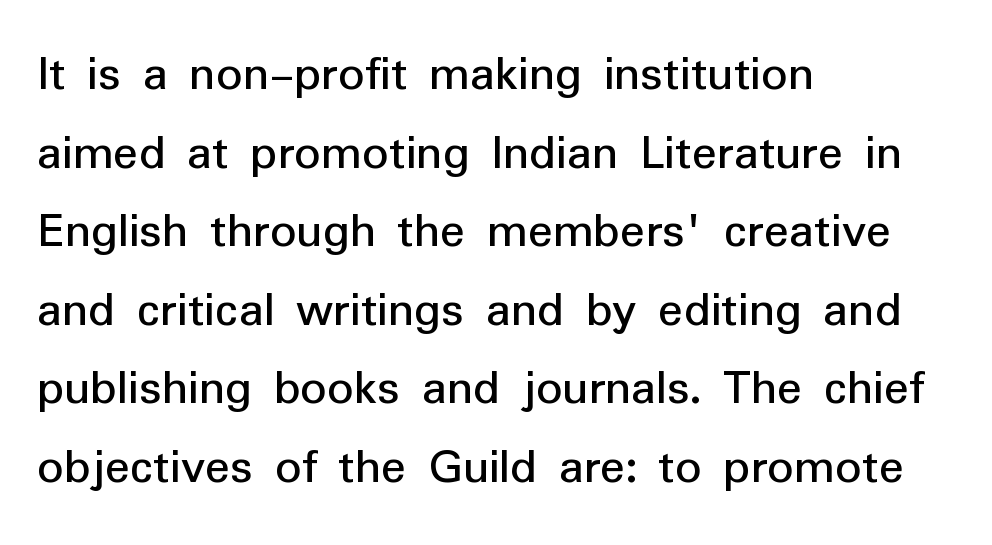
The image shows 52 px regular-weight sans-serif type, upright; set left-aligned, normal line spacing (1.51x), normal letter spacing, not underlined; low stroke contrast and a medium x-height.
